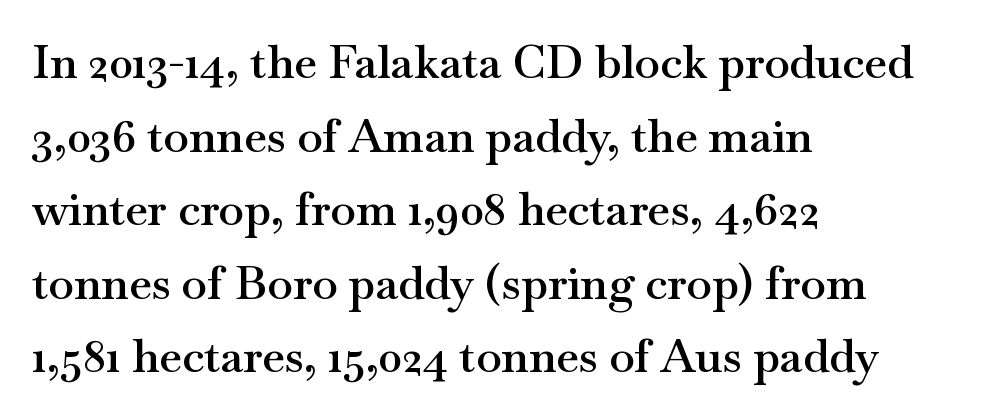
{"serif": "yes", "italic": "no", "bold": "semi", "weight": "semibold", "width": "wide", "stroke_contrast": "medium", "x_height": "small", "monospaced": "no", "underline": "no", "align": "left", "line_spacing": "normal", "line_spacing_ratio": 1.6, "letter_spacing": "normal", "letter_spacing_em": 0.0, "glyph_px": 46}
